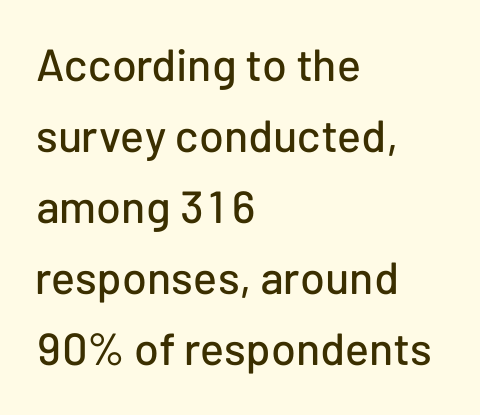
The rendering uses natural spacing where letterforms have individual widths. These lines keep a tight, regular rhythm from letter to letter. The designer left line spacing at the default. Italic: no, the glyphs are upright roman.
